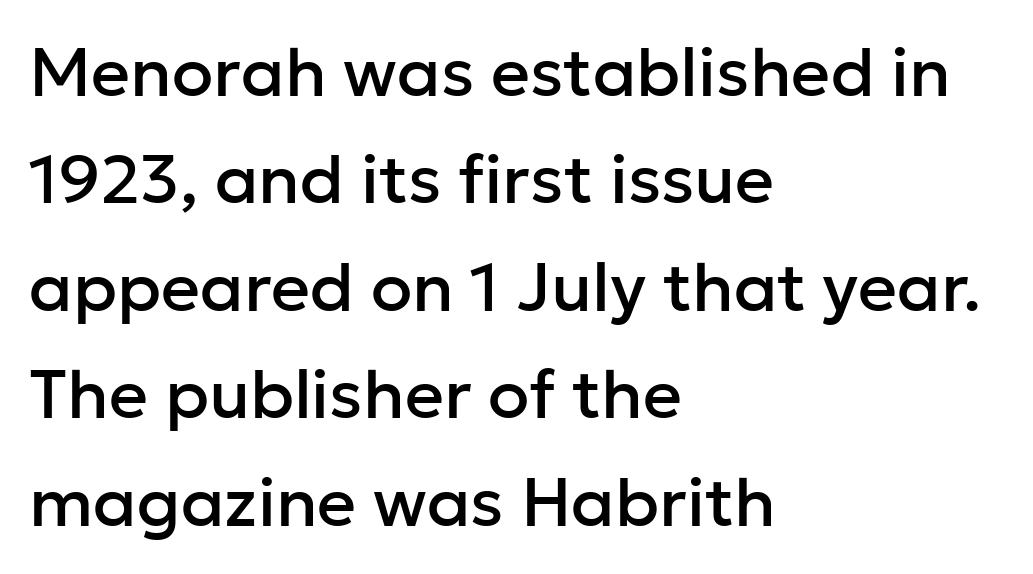
{"serif": "no", "italic": "no", "width": "normal", "stroke_contrast": "low", "x_height": "medium", "monospaced": "no", "underline": "no", "align": "left", "line_spacing": "normal", "line_spacing_ratio": 1.58, "letter_spacing": "normal", "letter_spacing_em": 0.0, "glyph_px": 68}
